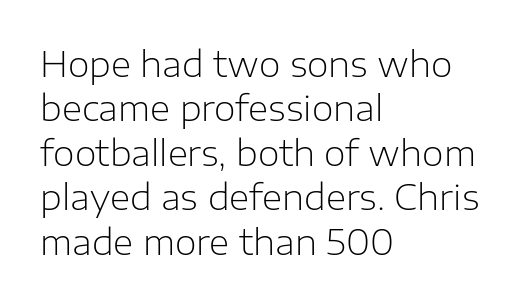
Q: Is the text bold? A: No.
Q: Is the text italic (slanted)? A: No, it is upright.
Q: Is the typeface a serif or a sans-serif typeface? A: Sans-serif.
Q: Is the text underlined? A: No.
Q: How is the paragraph aligned? A: Left-aligned.
Q: Is the spacing between letters normal or unusually wide? A: Normal.
Q: Is the spacing between lines tight, normal or loose? A: Normal.
Q: Width (condensed, normal, or wide)? A: Normal.
Q: Stroke contrast? A: Low.
Q: x-height? A: Medium.
Q: Monospaced? A: No.
